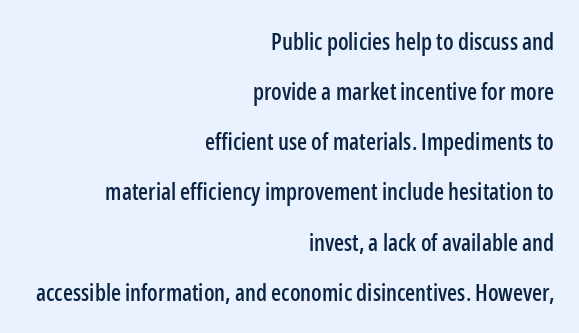
The typesetter chose a ragged-left arrangement here. Quick note: underline off. One glance says open: line gaps are wider than usual. Spacing between characters is what you'd get straight out of the box.
